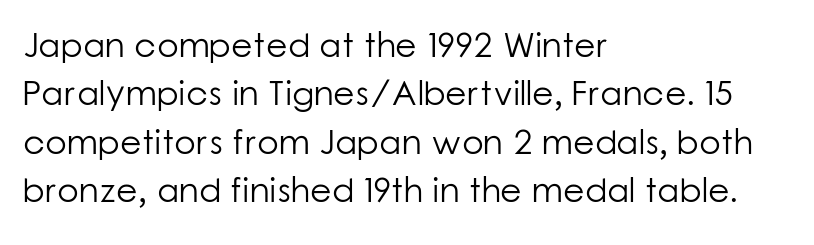
The image shows 35 px light sans-serif type, upright; set left-aligned, normal line spacing (1.38x), normal letter spacing, not underlined; low stroke contrast and a medium x-height.
